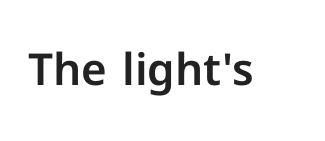
{"serif": "no", "italic": "no", "width": "normal", "stroke_contrast": "low", "x_height": "medium", "monospaced": "no", "underline": "no", "letter_spacing": "normal", "letter_spacing_em": 0.0, "glyph_px": 44}
